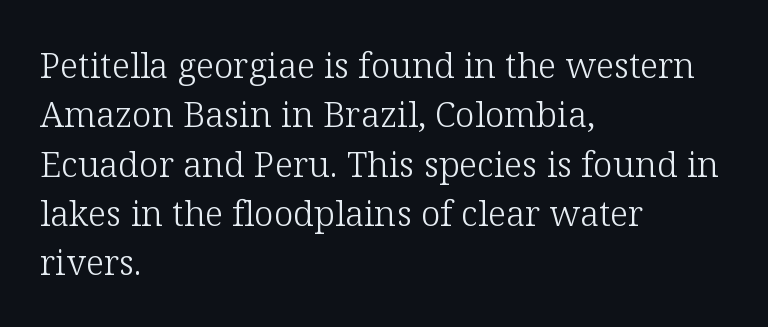
The image shows 35 px light serif type, upright; set left-aligned, normal line spacing (1.41x), normal letter spacing, not underlined; low stroke contrast and a medium x-height.
